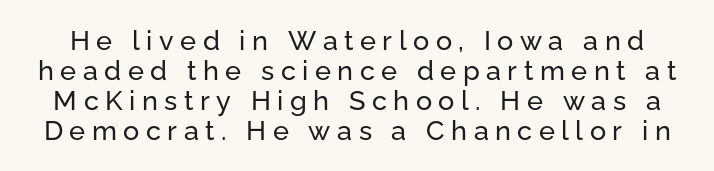
Q: Is the text italic (slanted)? A: No, it is upright.
Q: Is the text underlined? A: No.
Q: Is the spacing between letters normal or unusually wide? A: Unusually wide.
Q: Is the spacing between lines tight, normal or loose? A: Tight.
